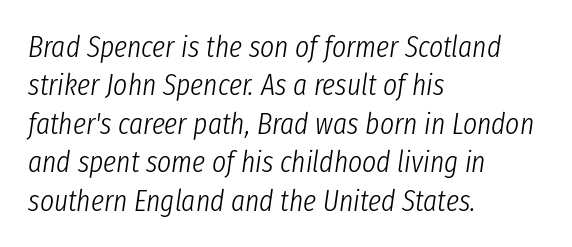
Is this a fixed-width face? No — the glyphs have proportional, varying widths. Nobody touched the tracking dial on this one. Layout note: lines flush left. The lines sit at an ordinary, default distance from one another.
